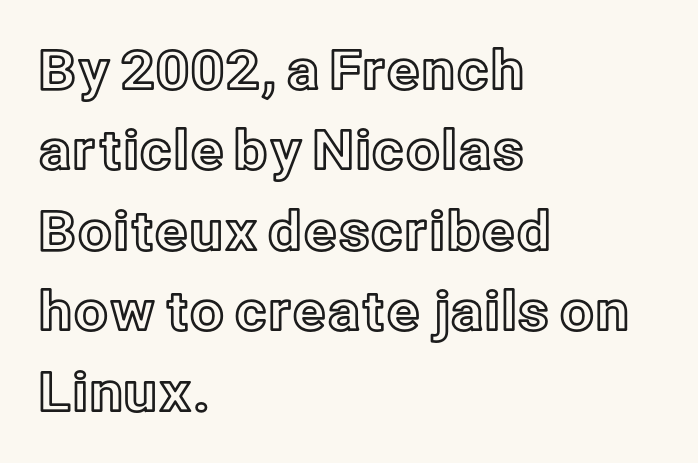
Q: Is the text italic (slanted)? A: No, it is upright.
Q: Is the text underlined? A: No.
Q: How is the paragraph aligned? A: Left-aligned.
Q: Is the spacing between letters normal or unusually wide? A: Normal.
Q: Is the spacing between lines tight, normal or loose? A: Normal.
Q: Width (condensed, normal, or wide)? A: Normal.
Q: x-height? A: Medium.
Q: Monospaced? A: No.
